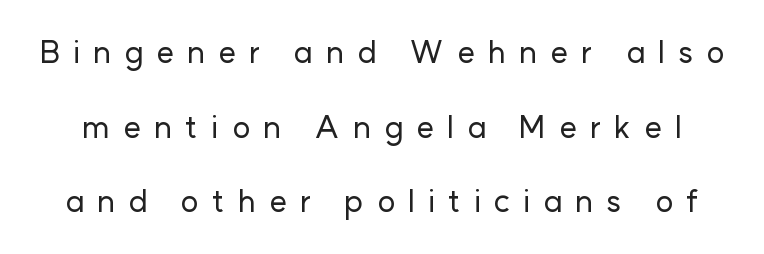
The image shows 31 px sans-serif type, upright; set loose line spacing (2.41x), unusually wide letter spacing (+0.42 em), not underlined; low stroke contrast and a medium x-height.
